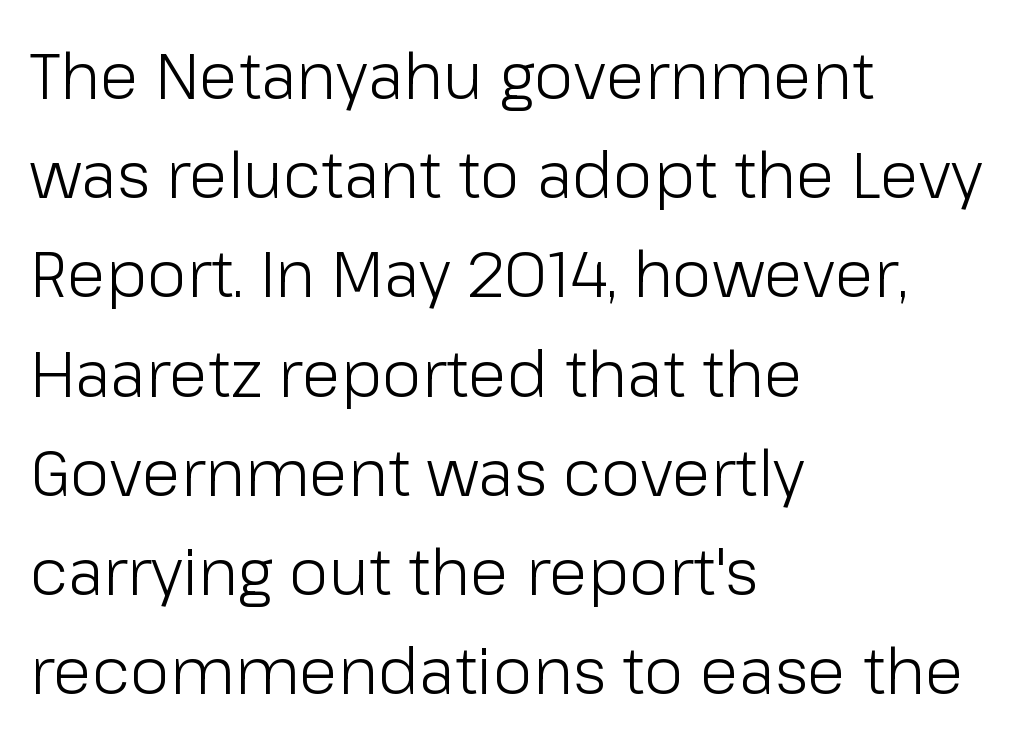
The image shows 64 px light sans-serif type, upright; set left-aligned, normal line spacing (1.55x), normal letter spacing, not underlined; low stroke contrast and a medium x-height.
